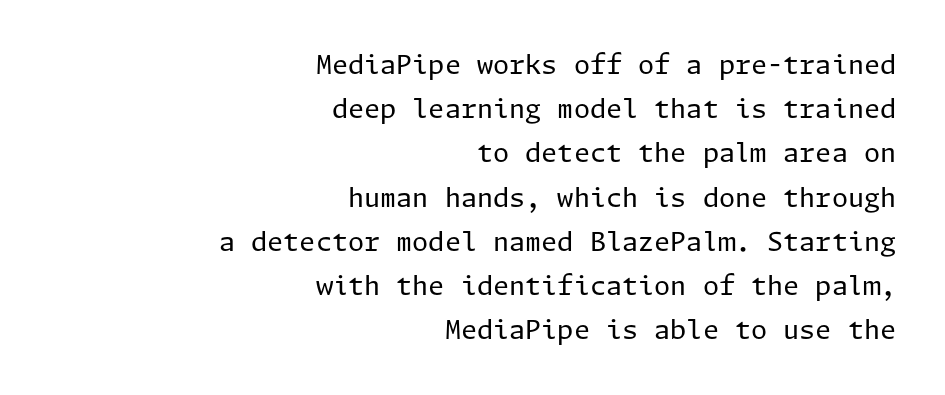
The text block is weighted toward the right margin, trailing off unevenly leftward. On a weight scale, this lands at 450 or below. The letters stand straight up with perfectly vertical stems. Between one letter and the next there's only the usual sliver of space. Each row of text sits above clean, open space.
